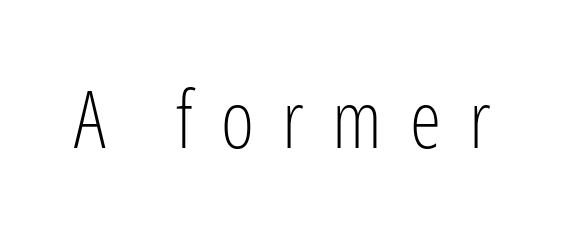
{"serif": "no", "italic": "no", "bold": "no", "weight": "light", "width": "condensed", "stroke_contrast": "low", "x_height": "medium", "monospaced": "no", "underline": "no", "letter_spacing": "wide", "letter_spacing_em": 0.35, "glyph_px": 80}
